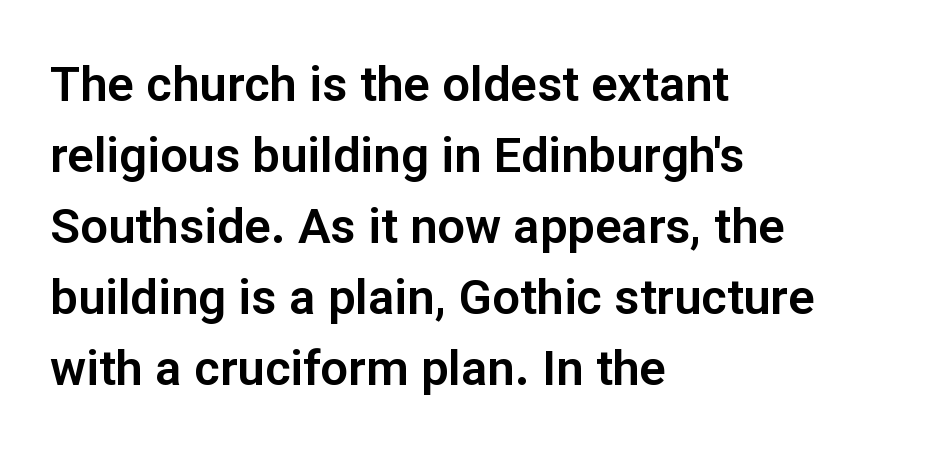
Words appear dense and cohesive because spacing is normal. Every stem runs plumb, perpendicular to the baseline. The characters display no serif detailing; their extremities are plain. These lines are rendered in a variable-pitch font. The ragged edge is on the right, which tells us the setting is flush left.
